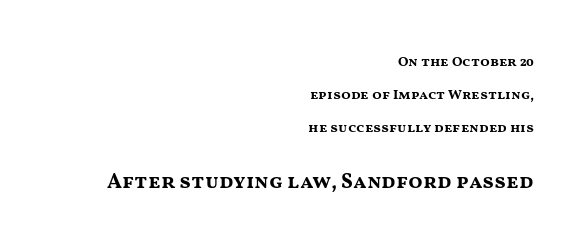
The image shows 21 px bold type, upright; set right-aligned, loose line spacing (2.36x), normal letter spacing, not underlined; the second (bottom) block is 1.5x larger.
